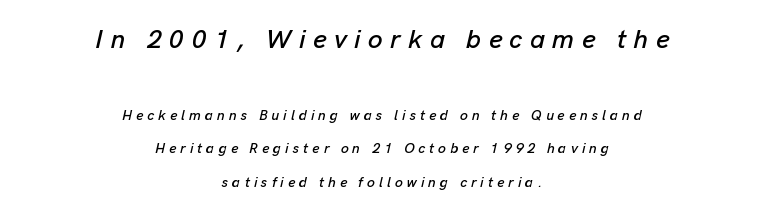
The image shows 26 px text type, italic (leaning right); set centered, loose line spacing (2.39x), unusually wide letter spacing (+0.29 em), not underlined; the first (top) block is 1.86x larger.
